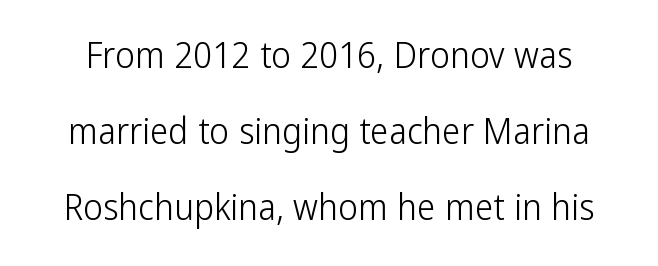
Q: Is the text bold? A: No.
Q: Is the text italic (slanted)? A: No, it is upright.
Q: Is the typeface a serif or a sans-serif typeface? A: Sans-serif.
Q: Is the text underlined? A: No.
Q: Is the spacing between letters normal or unusually wide? A: Normal.
Q: Is the spacing between lines tight, normal or loose? A: Loose.
Q: Width (condensed, normal, or wide)? A: Condensed.
Q: Stroke contrast? A: Low.
Q: x-height? A: Medium.
Q: Monospaced? A: No.
